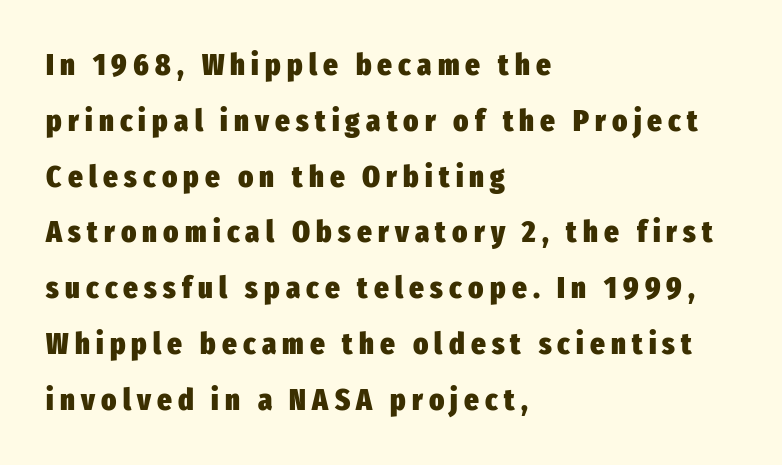
Q: Is the text bold? A: Yes.
Q: Is the text italic (slanted)? A: No, it is upright.
Q: Is the typeface a serif or a sans-serif typeface? A: Sans-serif.
Q: Is the text underlined? A: No.
Q: How is the paragraph aligned? A: Left-aligned.
Q: Is the spacing between letters normal or unusually wide? A: Unusually wide.
Q: Width (condensed, normal, or wide)? A: Condensed.
Q: Stroke contrast? A: Low.
Q: x-height? A: Medium.
Q: Monospaced? A: No.
